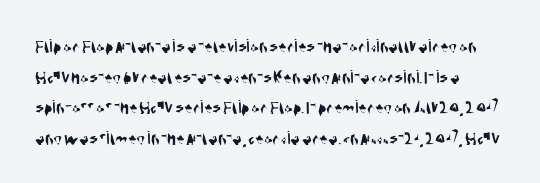
{"underline": "no", "line_spacing": "normal", "line_spacing_ratio": 1.53, "letter_spacing": "normal", "letter_spacing_em": 0.0, "glyph_px": 20}
